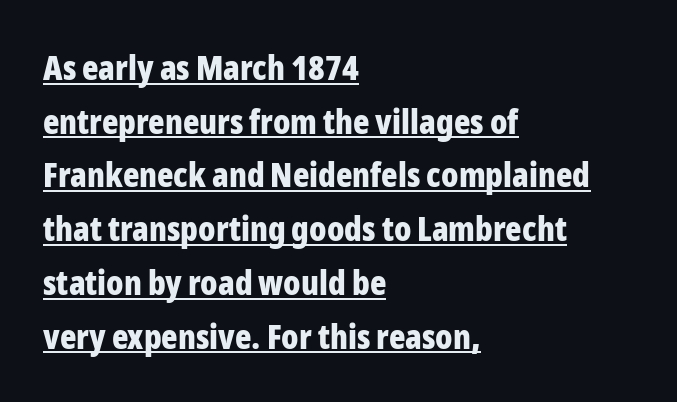
Q: Is the text bold? A: Yes.
Q: Is the text italic (slanted)? A: No, it is upright.
Q: Is the typeface a serif or a sans-serif typeface? A: Sans-serif.
Q: Is the text underlined? A: Yes.
Q: How is the paragraph aligned? A: Left-aligned.
Q: Is the spacing between letters normal or unusually wide? A: Normal.
Q: Is the spacing between lines tight, normal or loose? A: Normal.
Q: Width (condensed, normal, or wide)? A: Condensed.
Q: Stroke contrast? A: Low.
Q: x-height? A: Medium.
Q: Monospaced? A: No.
